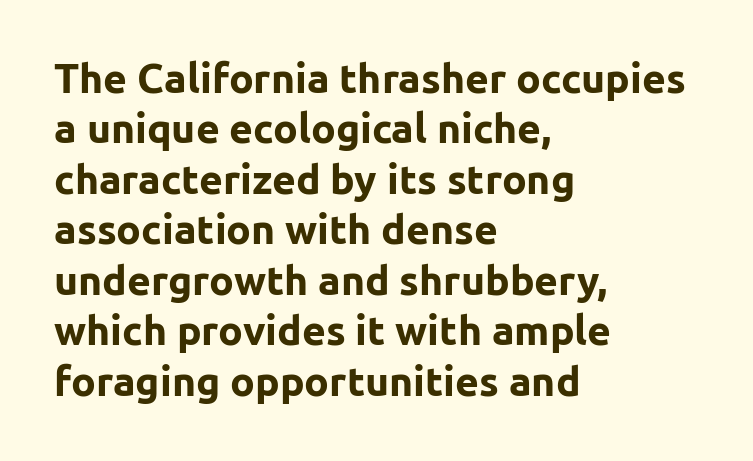
The characters look thick and weighty, a clear bold. The horizontal fit of the characters is conventional and even. Typeset ragged right — the left edge is the straight one. The words here are not underlined.
